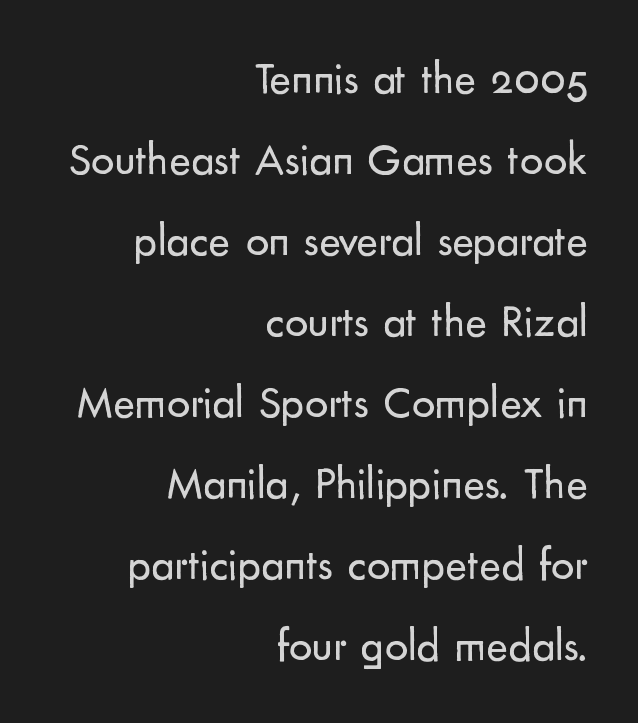
{"serif": "no", "italic": "no", "bold": "no", "weight": "regular", "width": "normal", "stroke_contrast": "low", "x_height": "small", "monospaced": "no", "underline": "no", "align": "right", "line_spacing_ratio": 1.76, "letter_spacing": "normal", "letter_spacing_em": 0.0, "glyph_px": 46}
